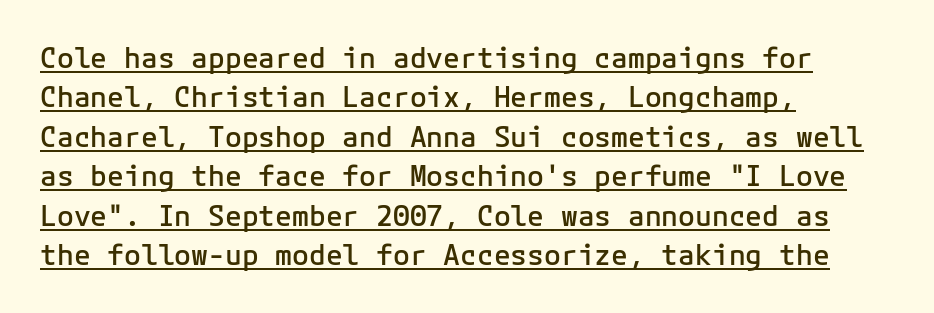
The image shows 28 px semibold sans-serif type, upright, monospaced; set left-aligned, normal line spacing (1.41x), normal letter spacing, underlined; low stroke contrast and a medium x-height.
